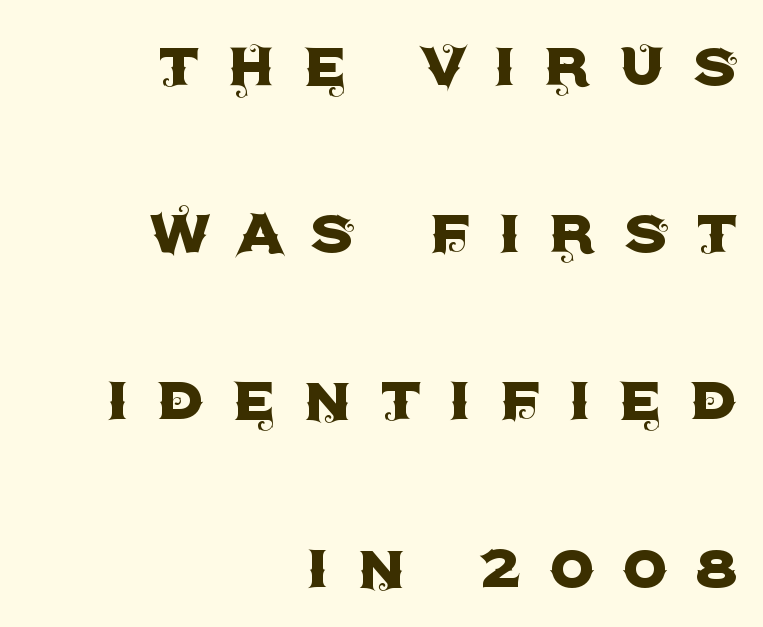
{"serif": "no", "italic": "no", "width": "normal", "x_height": "large", "monospaced": "no", "underline": "no", "align": "right", "line_spacing": "loose", "line_spacing_ratio": 2.2, "letter_spacing": "wide", "letter_spacing_em": 0.35, "glyph_px": 76}
